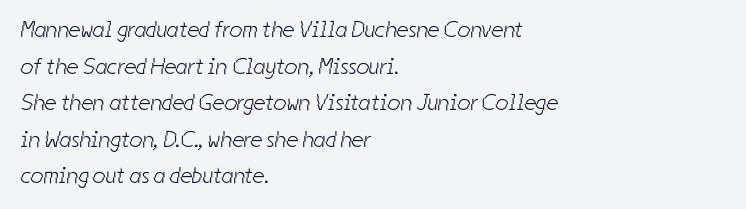
{"bold": "no", "underline": "no", "align": "left", "line_spacing": "normal", "line_spacing_ratio": 1.59, "letter_spacing": "normal", "letter_spacing_em": 0.0, "glyph_px": 23}
